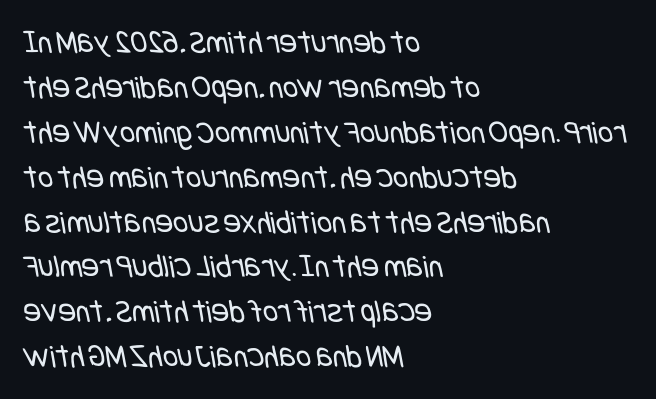
{"serif": "no", "bold": "no", "weight": "regular", "width": "condensed", "stroke_contrast": "low", "x_height": "large", "underline": "no", "align": "left", "line_spacing": "normal", "line_spacing_ratio": 1.36, "letter_spacing": "normal", "letter_spacing_em": 0.0, "glyph_px": 33}
